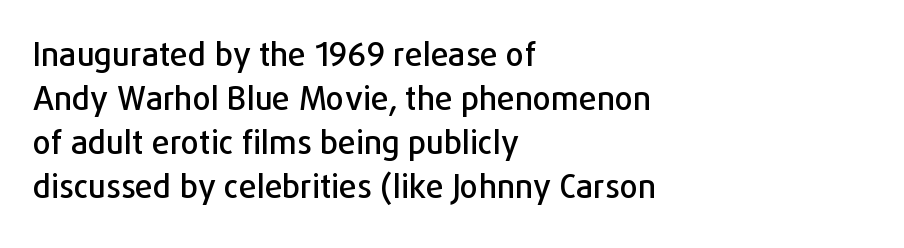
Q: Is the text italic (slanted)? A: No, it is upright.
Q: Is the typeface a serif or a sans-serif typeface? A: Sans-serif.
Q: Is the text underlined? A: No.
Q: How is the paragraph aligned? A: Left-aligned.
Q: Is the spacing between letters normal or unusually wide? A: Normal.
Q: Is the spacing between lines tight, normal or loose? A: Normal.
Q: Width (condensed, normal, or wide)? A: Normal.
Q: Stroke contrast? A: Low.
Q: x-height? A: Medium.
Q: Monospaced? A: No.
